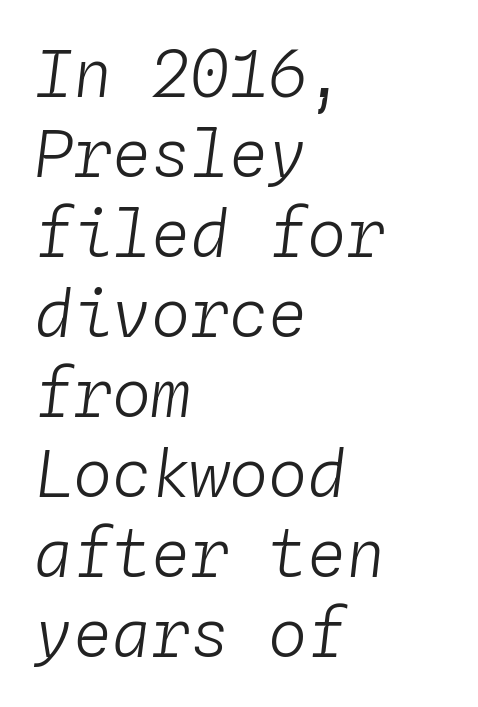
The gap between lines stays unmarked. Here the designer chose a console-style face with uniform glyph widths. Does the copy run flush right? No — it runs flush left. Looking at the ascenders, they clearly lean. Summary of weight: not heavy and not bold. Tracking here is standard; glyphs follow each other at the usual distance.
